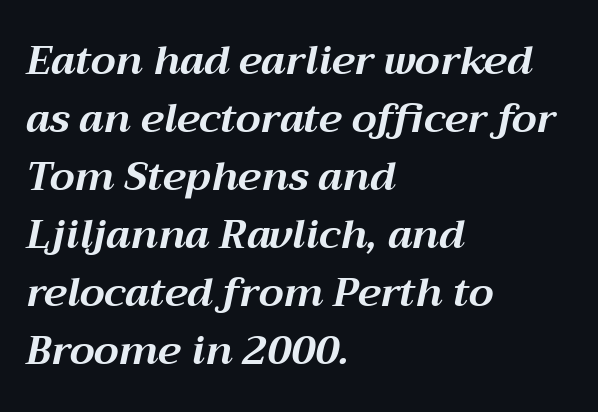
The image shows 40 px bold type, italic (leaning right); set left-aligned, normal line spacing (1.45x), normal letter spacing, not underlined; medium stroke contrast and a medium x-height.
